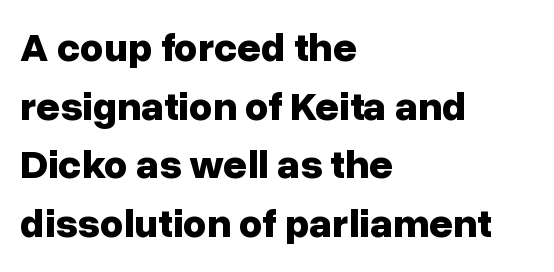
Q: Is the text bold? A: Yes.
Q: Is the text italic (slanted)? A: No, it is upright.
Q: Is the typeface a serif or a sans-serif typeface? A: Sans-serif.
Q: Is the text underlined? A: No.
Q: How is the paragraph aligned? A: Left-aligned.
Q: Is the spacing between letters normal or unusually wide? A: Normal.
Q: Is the spacing between lines tight, normal or loose? A: Normal.
Q: Width (condensed, normal, or wide)? A: Normal.
Q: Stroke contrast? A: Low.
Q: x-height? A: Medium.
Q: Monospaced? A: No.
